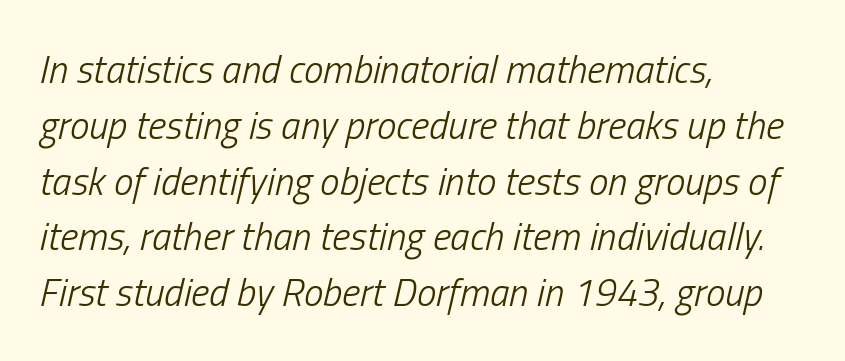
Is the type slanted? Yes — the strokes lean at a clear angle. Do the characters align in a grid? No, the font is proportional. The letterforms sit shoulder to shoulder at normal distance. The passage shown stacks its lines at a standard gap. Heaviness? Minimal to ordinary, like unemphasized prose.
